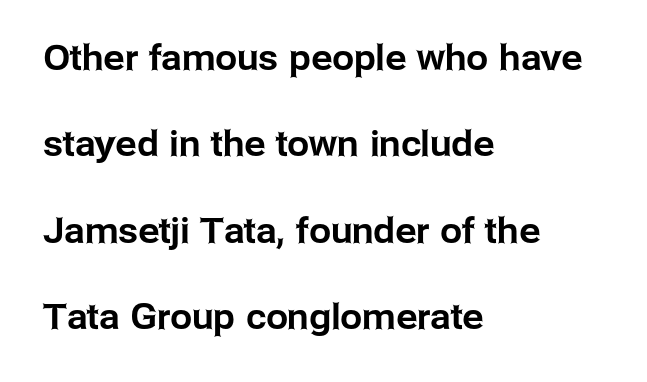
{"serif": "no", "italic": "no", "width": "normal", "stroke_contrast": "low", "x_height": "medium", "monospaced": "no", "underline": "no", "align": "left", "line_spacing": "loose", "line_spacing_ratio": 2.47, "letter_spacing": "normal", "letter_spacing_em": 0.0, "glyph_px": 35}
